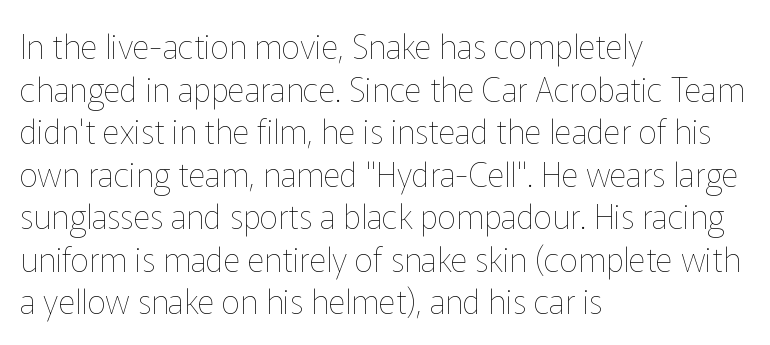
Q: Is the text bold? A: No.
Q: Is the text italic (slanted)? A: No, it is upright.
Q: Is the text underlined? A: No.
Q: How is the paragraph aligned? A: Left-aligned.
Q: Is the spacing between letters normal or unusually wide? A: Normal.
Q: Is the spacing between lines tight, normal or loose? A: Normal.
Q: Width (condensed, normal, or wide)? A: Normal.
Q: Stroke contrast? A: Low.
Q: x-height? A: Medium.
Q: Monospaced? A: No.
